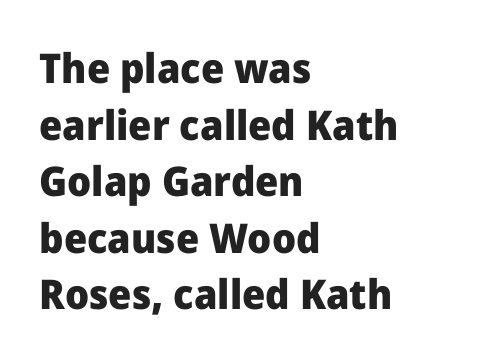
Q: Is the text bold? A: Yes.
Q: Is the text italic (slanted)? A: No, it is upright.
Q: Is the typeface a serif or a sans-serif typeface? A: Sans-serif.
Q: Is the text underlined? A: No.
Q: How is the paragraph aligned? A: Left-aligned.
Q: Is the spacing between letters normal or unusually wide? A: Normal.
Q: Is the spacing between lines tight, normal or loose? A: Normal.
Q: Width (condensed, normal, or wide)? A: Normal.
Q: Stroke contrast? A: Low.
Q: x-height? A: Medium.
Q: Monospaced? A: No.
